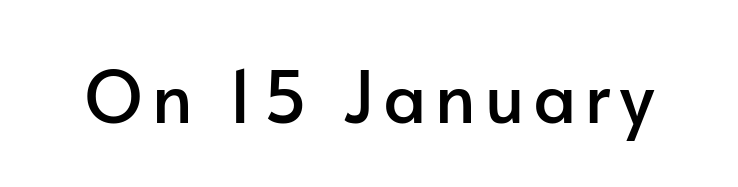
Q: Is the text italic (slanted)? A: No, it is upright.
Q: Is the typeface a serif or a sans-serif typeface? A: Sans-serif.
Q: Is the text underlined? A: No.
Q: Width (condensed, normal, or wide)? A: Normal.
Q: Stroke contrast? A: Low.
Q: x-height? A: Small.
Q: Monospaced? A: No.
